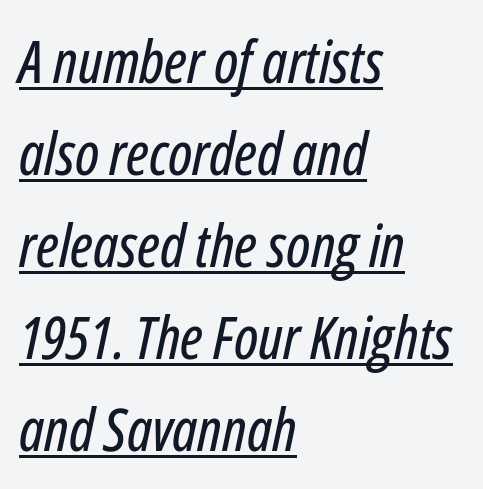
{"italic": "yes", "lean": "right", "slant_degrees": 12, "width": "condensed", "stroke_contrast": "low", "x_height": "medium", "monospaced": "no", "underline": "yes", "align": "left", "line_spacing": "normal", "line_spacing_ratio": 1.56, "letter_spacing": "normal", "letter_spacing_em": 0.0, "glyph_px": 59}
